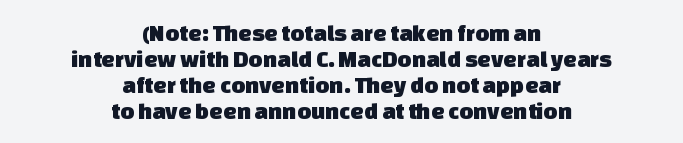
Q: Is the text underlined? A: No.
Q: How is the paragraph aligned? A: Centered.
Q: Is the spacing between letters normal or unusually wide? A: Normal.
Q: Is the spacing between lines tight, normal or loose? A: Tight.
